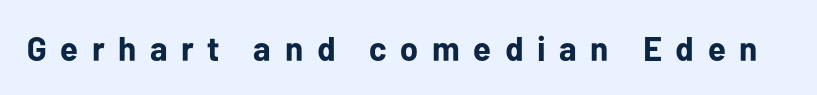
In terms of posture, this sample is upright. These lines are rendered in a variable-pitch font. Typesetter's note: full bold, strokes at maximum text heaviness. The characters display no serif detailing; their extremities are plain. The letters are spread apart with noticeably loose tracking.
